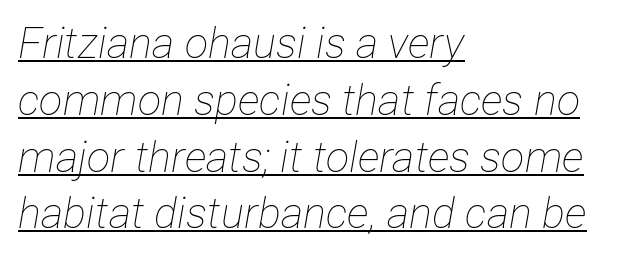
Horizontal bands of white between lines are of average thickness. Stems here are at most as thick as an everyday book face. Observe the lean: these are italic letterforms. What decoration does the sample have? An underline. How are the letters spaced? Ordinarily, with no added tracking.
